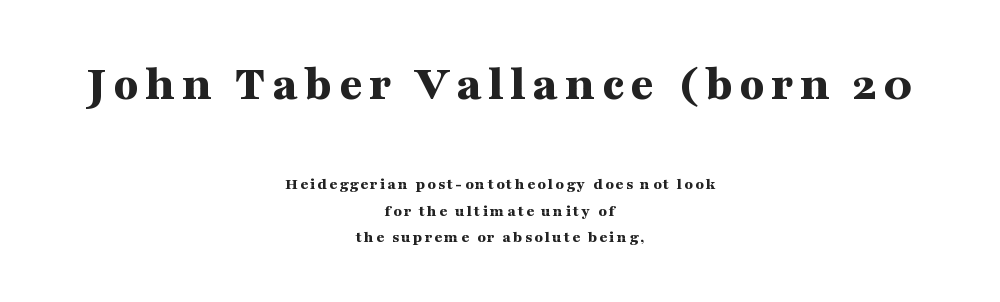
The image shows 51 px bold, wide serif type, upright; set centered, normal line spacing (1.56x), not underlined; the first (top) block is 3.0x larger; medium stroke contrast and a medium x-height.
